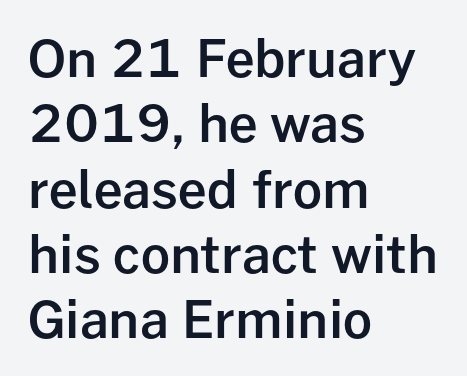
Q: Is the text bold? A: Semi-bold.
Q: Is the text italic (slanted)? A: No, it is upright.
Q: Is the typeface a serif or a sans-serif typeface? A: Sans-serif.
Q: Is the text underlined? A: No.
Q: How is the paragraph aligned? A: Left-aligned.
Q: Is the spacing between letters normal or unusually wide? A: Normal.
Q: Is the spacing between lines tight, normal or loose? A: Normal.
Q: Width (condensed, normal, or wide)? A: Normal.
Q: Stroke contrast? A: Low.
Q: x-height? A: Medium.
Q: Monospaced? A: No.
